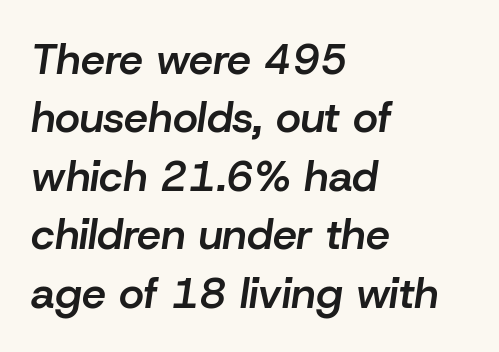
The image shows 43 px semibold type, italic (leaning right); set left-aligned, normal line spacing (1.36x), normal letter spacing, not underlined; low stroke contrast and a medium x-height.
